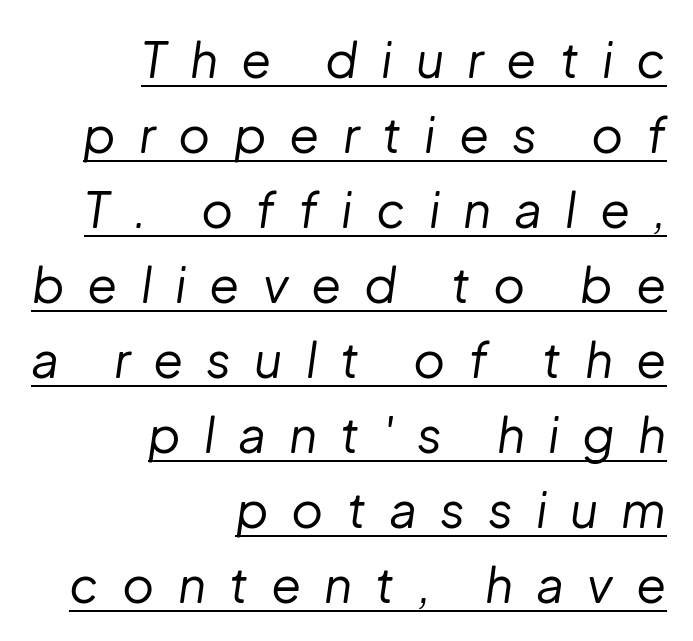
{"italic": "yes", "lean": "right", "slant_degrees": 8, "bold": "no", "weight": "regular", "width": "normal", "stroke_contrast": "low", "x_height": "medium", "monospaced": "no", "underline": "yes", "align": "right", "line_spacing": "normal", "line_spacing_ratio": 1.53, "letter_spacing": "wide", "letter_spacing_em": 0.47, "glyph_px": 49}
